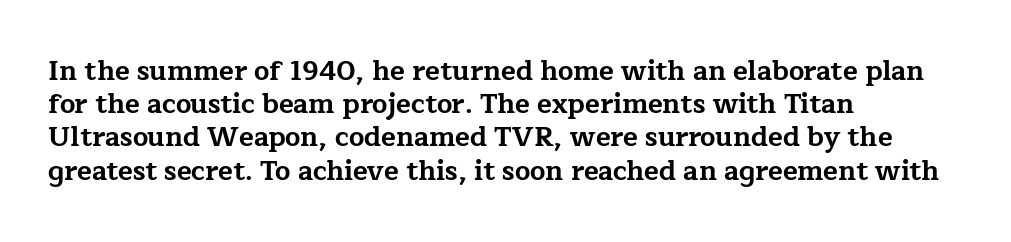
Q: Is the text bold? A: Yes.
Q: Is the text italic (slanted)? A: No, it is upright.
Q: Is the text underlined? A: No.
Q: How is the paragraph aligned? A: Left-aligned.
Q: Is the spacing between letters normal or unusually wide? A: Normal.
